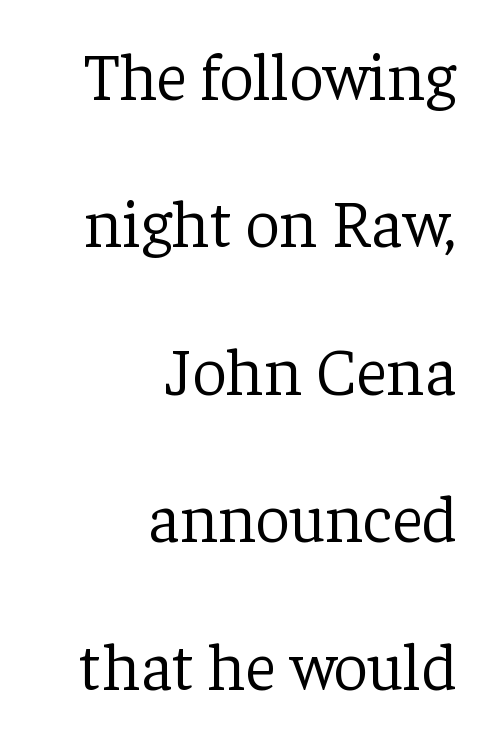
On a weight scale, this lands at 450 or below. What stands out about the letter spacing? Nothing — it is the standard amount. Unlike italic type, these characters show no tilt at all. The strip under each line holds only bare page. Does the leading feel generous? Absolutely, it's lavish.
